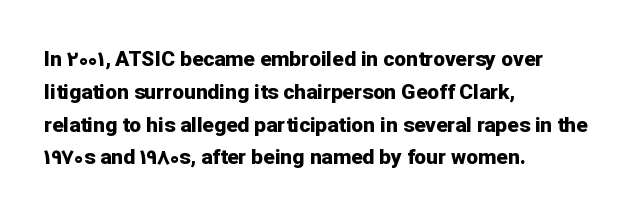
Weight check: bold — yes, fully. This rendering features lettering with no underline. This is the regular roman posture of the typeface. Is there much room between lines? A standard amount, neither cramped nor airy. No extra tracking has been applied to these lines. The rag falls on the right side of this text block.
